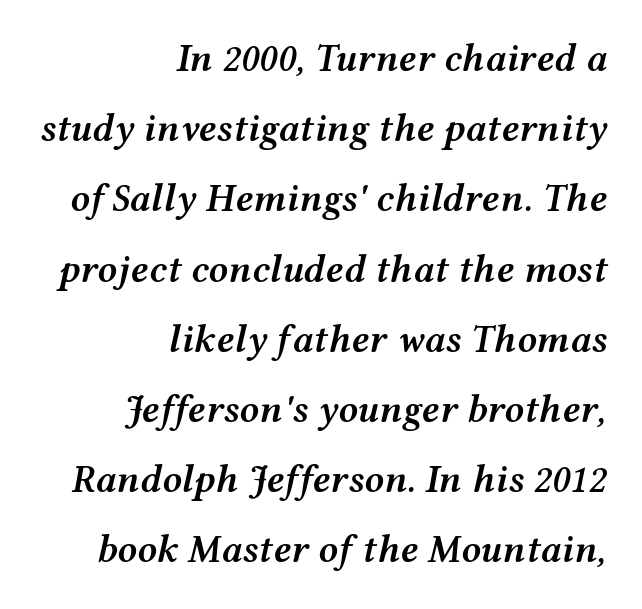
The image shows 39 px semibold, wide type, italic (leaning right); set right-aligned, line spacing 1.8x, normal letter spacing, not underlined; medium stroke contrast and a medium x-height.
